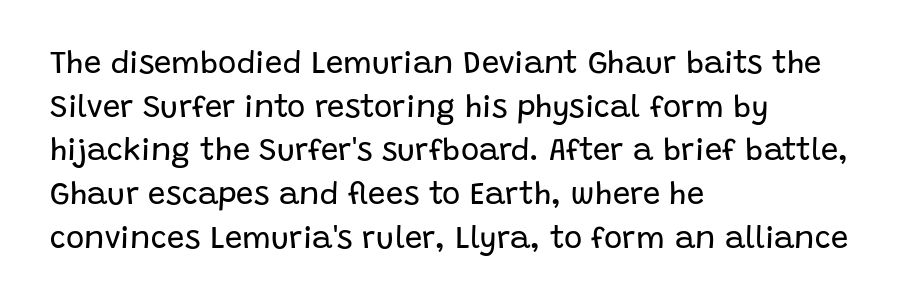
Q: Is the text bold? A: No.
Q: Is the text italic (slanted)? A: No, it is upright.
Q: Is the typeface a serif or a sans-serif typeface? A: Sans-serif.
Q: Is the text underlined? A: No.
Q: How is the paragraph aligned? A: Left-aligned.
Q: Is the spacing between letters normal or unusually wide? A: Normal.
Q: Is the spacing between lines tight, normal or loose? A: Normal.
Q: Width (condensed, normal, or wide)? A: Normal.
Q: Stroke contrast? A: Low.
Q: x-height? A: Large.
Q: Monospaced? A: No.
